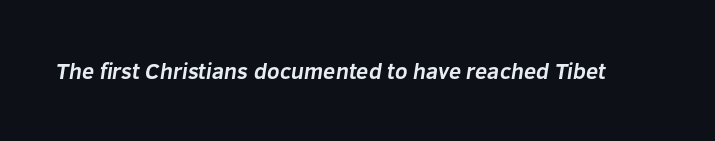
{"bold": "yes", "underline": "no", "letter_spacing": "normal", "letter_spacing_em": 0.0, "glyph_px": 22}
